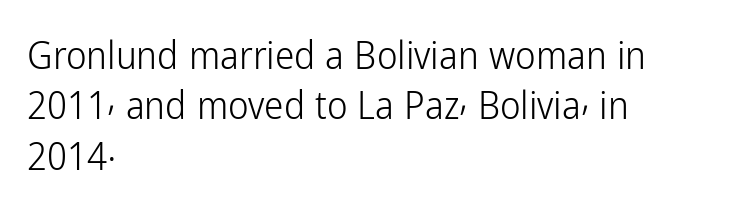
A normal amount of white space separates one row of letters from the next. Nothing unusual about the tracking: characters are spaced as the font intends. No word sits above an underline. The strokes carry an ordinary text weight at most. A student would call this left alignment; a typographer would say flush left, rag right. The rendering uses natural spacing where letterforms have individual widths.
